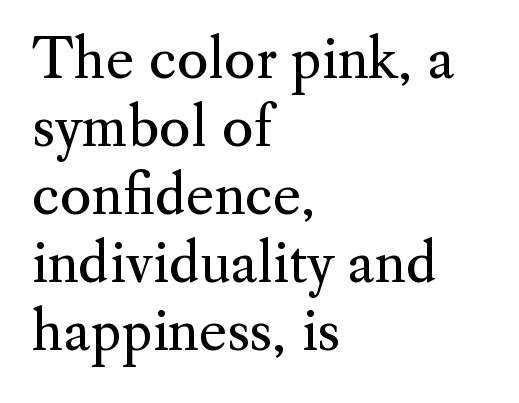
Q: Is the text bold? A: No.
Q: Is the text italic (slanted)? A: No, it is upright.
Q: Is the typeface a serif or a sans-serif typeface? A: Serif.
Q: Is the text underlined? A: No.
Q: How is the paragraph aligned? A: Left-aligned.
Q: Is the spacing between letters normal or unusually wide? A: Normal.
Q: Is the spacing between lines tight, normal or loose? A: Normal.
Q: Width (condensed, normal, or wide)? A: Normal.
Q: Stroke contrast? A: Medium.
Q: x-height? A: Small.
Q: Monospaced? A: No.
